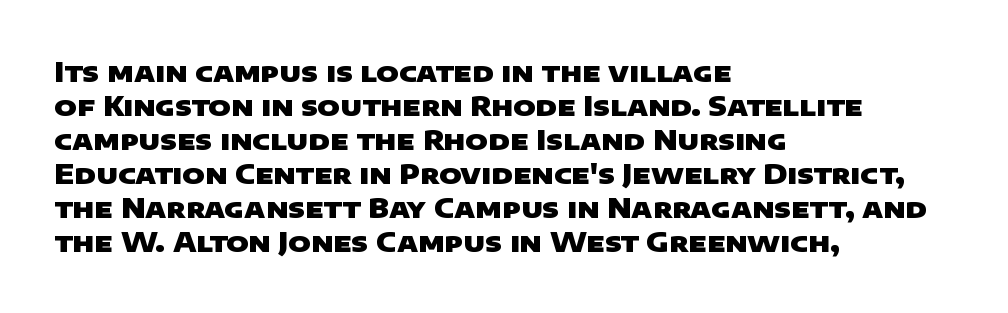
{"bold": "yes", "underline": "no", "align": "left", "line_spacing": "normal", "line_spacing_ratio": 1.26, "letter_spacing": "normal", "letter_spacing_em": 0.0, "glyph_px": 27}
